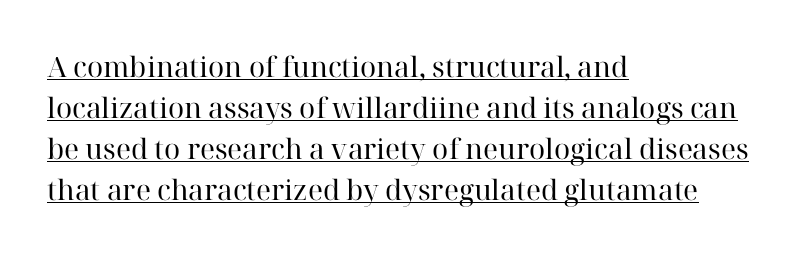
{"serif": "yes", "italic": "no", "bold": "no", "weight": "regular", "width": "normal", "stroke_contrast": "high", "x_height": "medium", "monospaced": "no", "underline": "yes", "align": "left", "line_spacing": "normal", "line_spacing_ratio": 1.46, "letter_spacing": "normal", "letter_spacing_em": 0.0, "glyph_px": 28}
